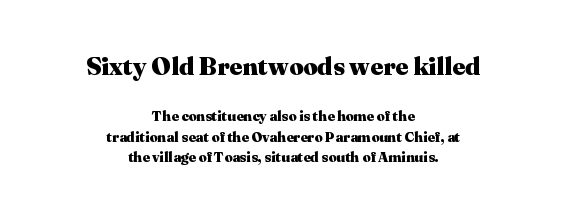
{"italic": "no", "bold": "yes", "underline": "no", "align": "center", "line_spacing": "normal", "line_spacing_ratio": 1.48, "letter_spacing": "normal", "letter_spacing_em": 0.0, "larger_block": "first", "size_ratio": 1.79, "glyph_px": 25}
